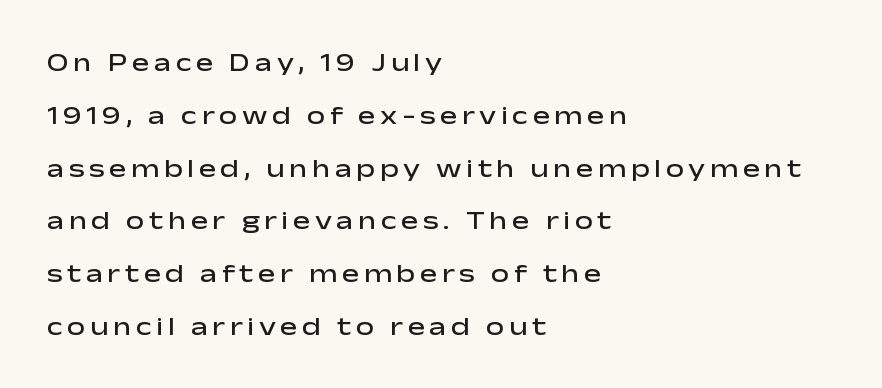
The image shows 26 px text type, upright; set left-aligned, loose line spacing (2.03x), not underlined.
